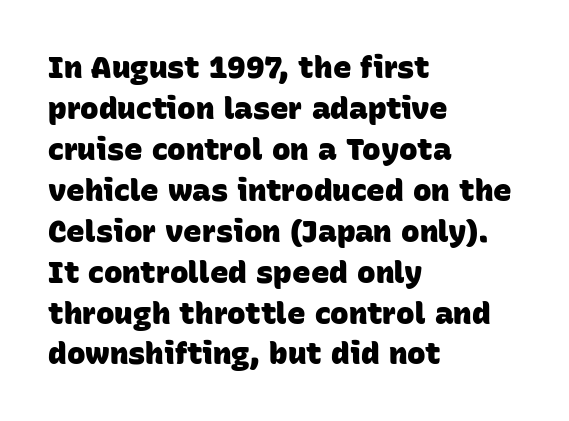
Here the glyphs are tracked normally, forming tight word shapes. Has an underline been added? It has not. Each letter keeps its own natural width here, so spacing adapts to shape. Strong, thick strokes mark this as bold type.
